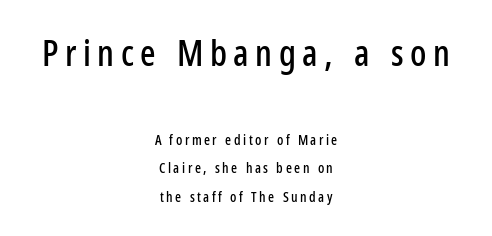
The image shows 36 px condensed sans-serif type, upright; set centered, loose line spacing (2.05x), not underlined; the first (top) block is 2.57x larger; low stroke contrast and a medium x-height.
